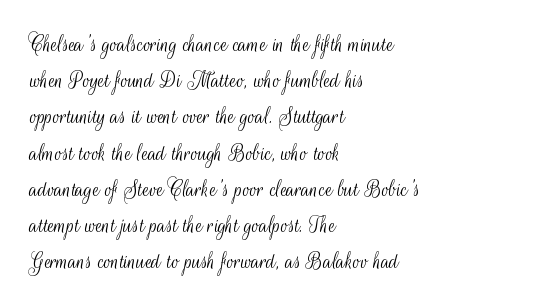
Q: Is the text bold? A: No.
Q: Is the text italic (slanted)? A: Yes.
Q: Is the text underlined? A: No.
Q: How is the paragraph aligned? A: Left-aligned.
Q: Is the spacing between letters normal or unusually wide? A: Normal.
Q: Is the spacing between lines tight, normal or loose? A: Normal.
